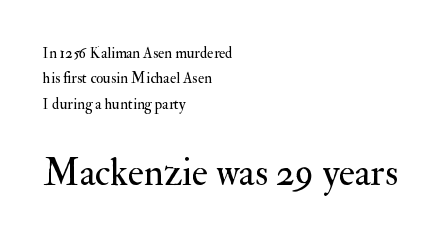
No italicization has been applied; the sample stays upright. This is not heavy type; no bold has been used. A student would notice the bottom passage is typeset larger than what precedes it. Layout note: lines flush left. Rule under the text: the space is simply empty.
